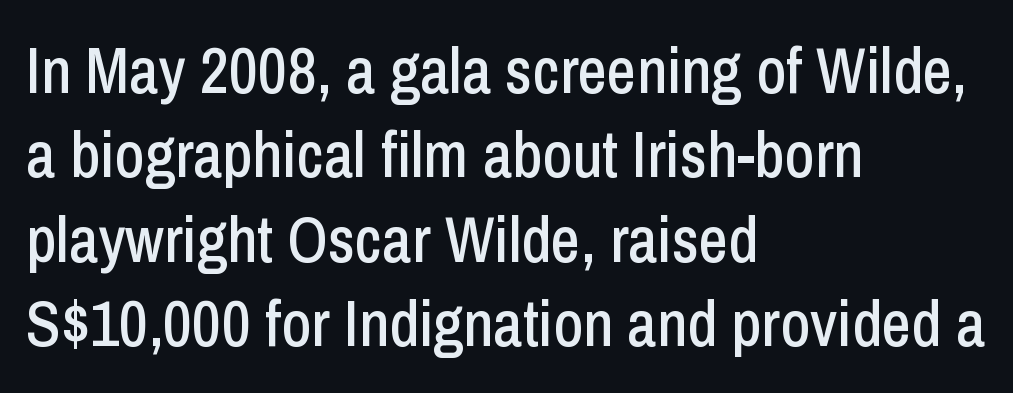
The image shows 64 px condensed sans-serif type, upright; set left-aligned, normal line spacing (1.32x), normal letter spacing, not underlined; low stroke contrast and a medium x-height.
